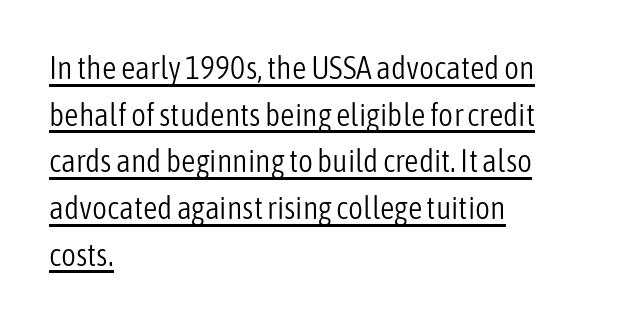
The image shows 32 px light, condensed sans-serif type, upright; set left-aligned, normal line spacing (1.46x), normal letter spacing, underlined; low stroke contrast and a medium x-height.
